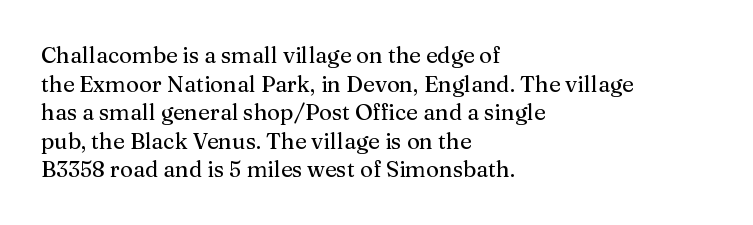
The image shows 22 px text type, upright; set left-aligned, normal line spacing (1.3x), normal letter spacing, not underlined.
